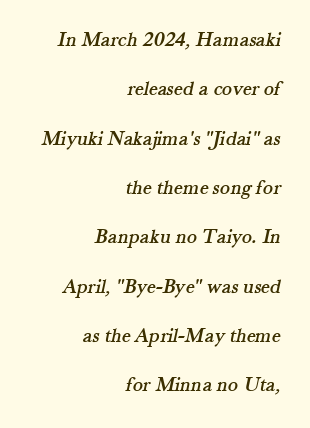
{"underline": "no", "align": "right", "line_spacing": "loose", "line_spacing_ratio": 2.35, "letter_spacing": "normal", "letter_spacing_em": 0.0, "glyph_px": 21}
